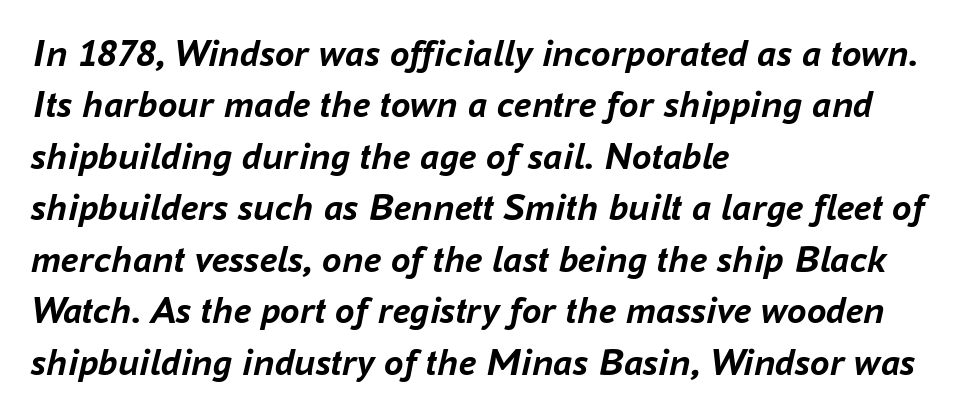
Q: Is the text bold? A: Yes.
Q: Is the text italic (slanted)? A: Yes, it leans right by about 16 degrees.
Q: Is the text underlined? A: No.
Q: How is the paragraph aligned? A: Left-aligned.
Q: Is the spacing between letters normal or unusually wide? A: Normal.
Q: Is the spacing between lines tight, normal or loose? A: Normal.
Q: Width (condensed, normal, or wide)? A: Normal.
Q: Stroke contrast? A: Low.
Q: x-height? A: Medium.
Q: Monospaced? A: No.
